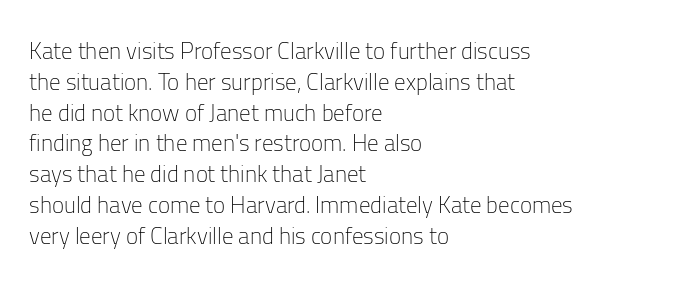
Descenders are the only things crossing below the line. The font sits on the lighter half of the weight spectrum, regular included. Does the copy run flush right? No — it runs flush left. Vertically, the passage feels balanced, rows spaced as you'd expect.
